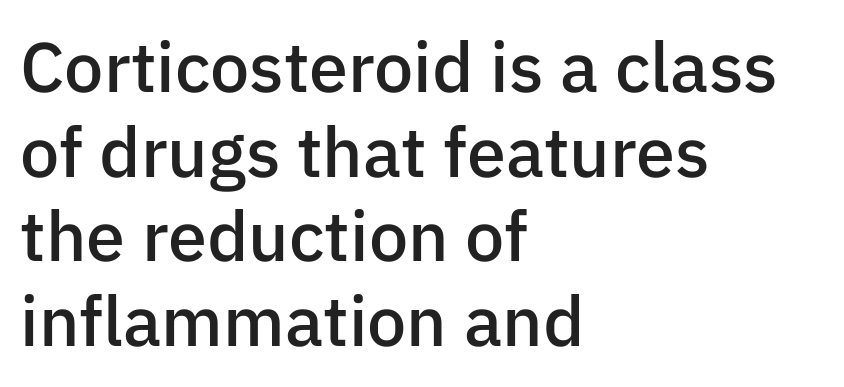
Q: Is the text bold? A: Semi-bold.
Q: Is the text italic (slanted)? A: No, it is upright.
Q: Is the typeface a serif or a sans-serif typeface? A: Sans-serif.
Q: Is the text underlined? A: No.
Q: How is the paragraph aligned? A: Left-aligned.
Q: Is the spacing between letters normal or unusually wide? A: Normal.
Q: Width (condensed, normal, or wide)? A: Normal.
Q: Stroke contrast? A: Low.
Q: x-height? A: Medium.
Q: Monospaced? A: No.
